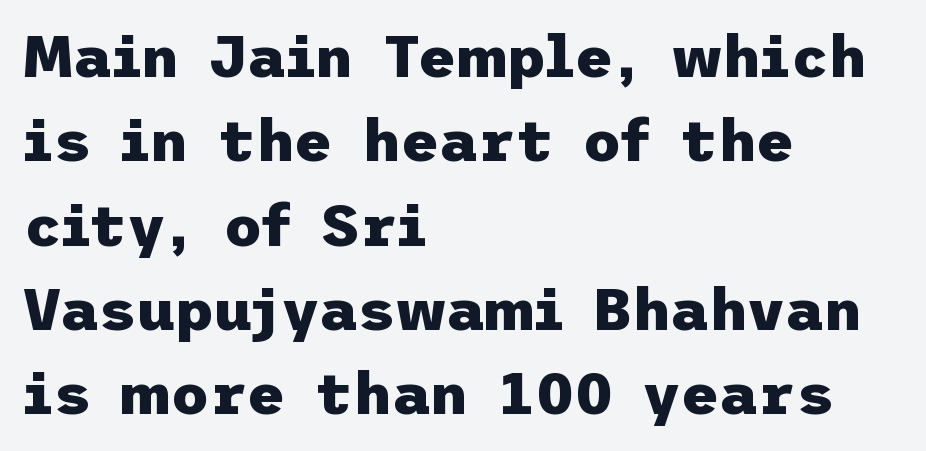
{"serif": "no", "italic": "no", "bold": "yes", "weight": "heavy", "width": "normal", "stroke_contrast": "low", "x_height": "medium", "underline": "no", "align": "left", "line_spacing": "normal", "line_spacing_ratio": 1.43, "letter_spacing": "normal", "letter_spacing_em": 0.0, "glyph_px": 59}
